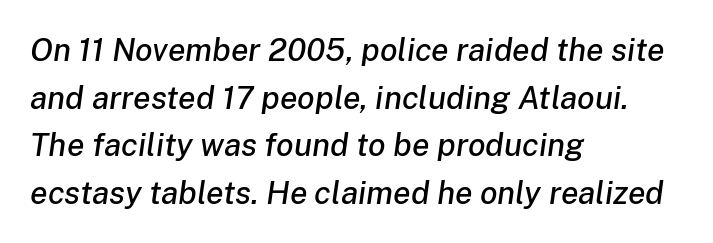
The image shows 32 px text type, italic (leaning right); set left-aligned, normal line spacing (1.49x), normal letter spacing, not underlined; low stroke contrast and a medium x-height.
